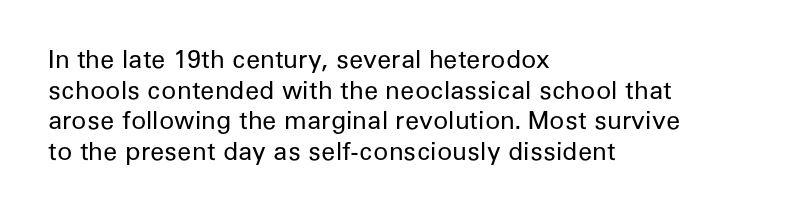
The image shows 25 px text type, upright; set left-aligned, line spacing 1.23x, normal letter spacing, not underlined.
